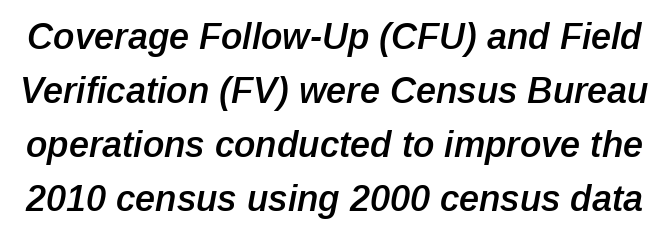
In terms of letterspacing, this is plain default setting. I'd describe the lettering as semibold — firm but not a full bold. Clear beneath every line of the passage. These lines were composed using italics. The rendering uses natural spacing where letterforms have individual widths. Compared with typical paragraphs, the rows here are spaced about the same.
